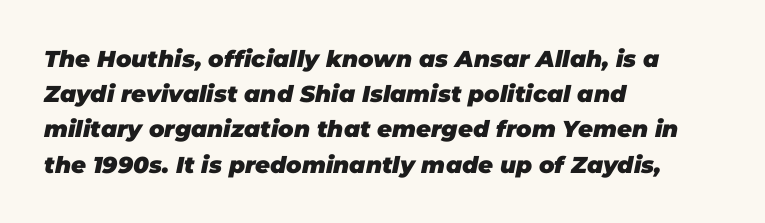
{"italic": "yes", "lean": "right", "slant_degrees": 11, "bold": "yes", "underline": "no", "align": "left", "line_spacing": "normal", "line_spacing_ratio": 1.53, "letter_spacing": "normal", "letter_spacing_em": 0.0, "glyph_px": 23}
